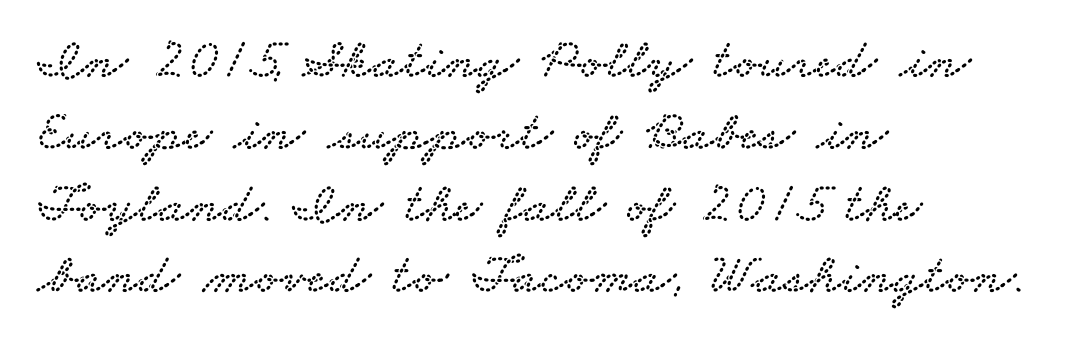
The image shows 57 px wide type; set left-aligned, normal line spacing (1.26x), normal letter spacing, not underlined; low stroke contrast and a small x-height.
